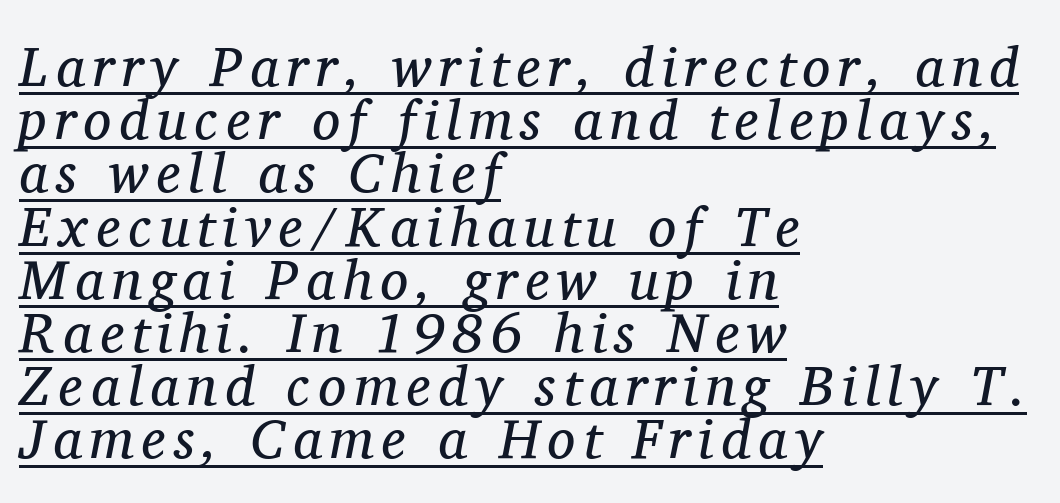
This is serif lettering, the kind often seen in printed books. Each letter keeps its own natural width here, so spacing adapts to shape. These lines huddle together more closely than default settings would place them. Every row of glyphs begins at an identical x-position on the left. Letters have the restrained weight of plain body copy at most. The letters are slanted; this is an italic face.
